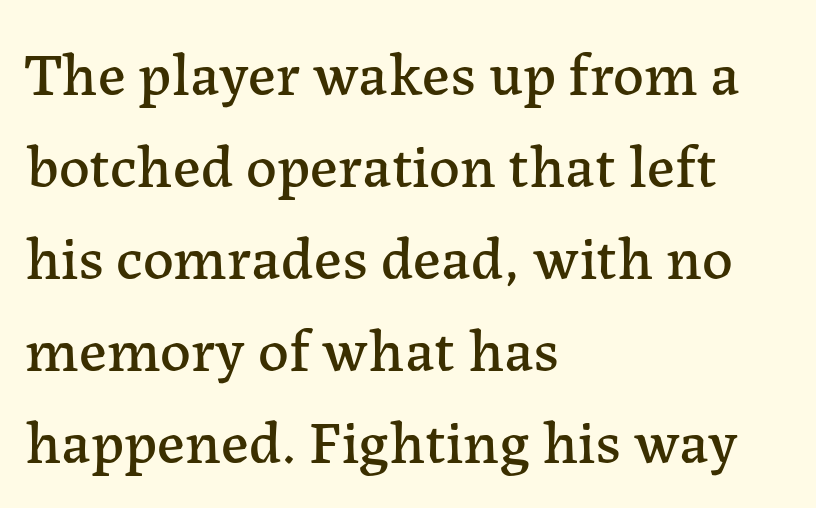
The image shows 61 px serif type, upright; set left-aligned, normal line spacing (1.51x), normal letter spacing, not underlined; low stroke contrast and a medium x-height.
